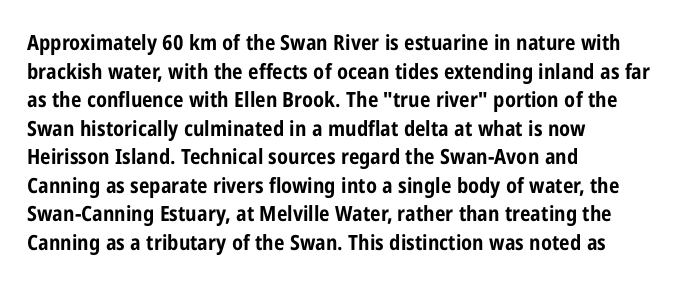
The image shows 21 px bold type, upright; set left-aligned, normal line spacing (1.36x), normal letter spacing, not underlined.
